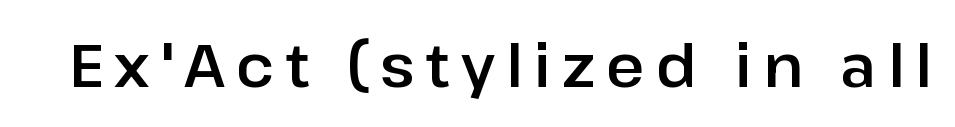
{"serif": "no", "italic": "no", "width": "normal", "stroke_contrast": "low", "x_height": "medium", "monospaced": "no", "underline": "no", "glyph_px": 59}
